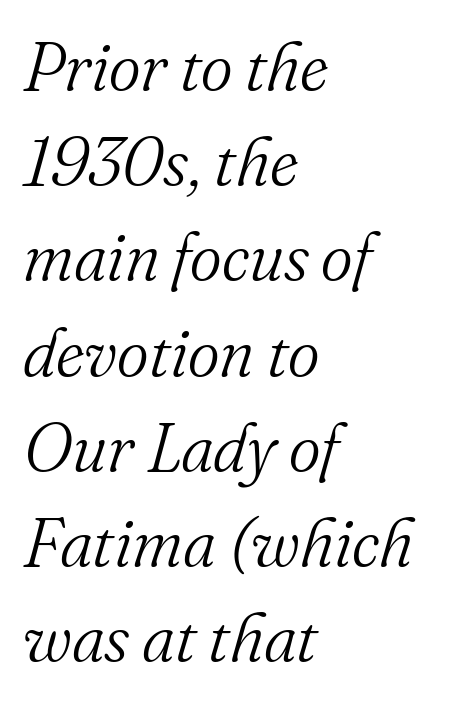
The rendering keeps characters at their native spacing. Is this a fixed-width face? No — the glyphs have proportional, varying widths. Every character sits at an angle, as italics do. The strip under each line holds only bare page.
